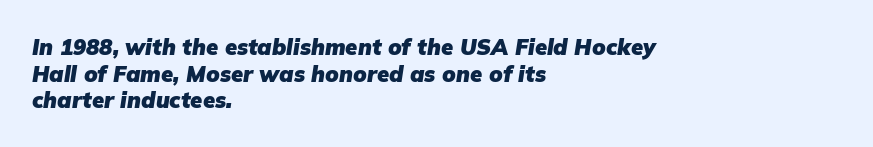
Where is the straight margin? On the left. Set as a true bold cut, around the 700 mark. The letterforms sit shoulder to shoulder at normal distance. Quick note: italic.
